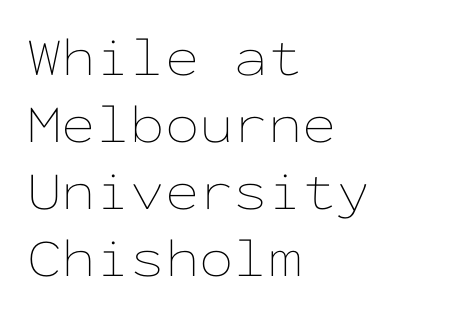
The image shows 55 px thin, wide type, upright, monospaced; set left-aligned, line spacing 1.22x, normal letter spacing, not underlined; low stroke contrast and a medium x-height.
